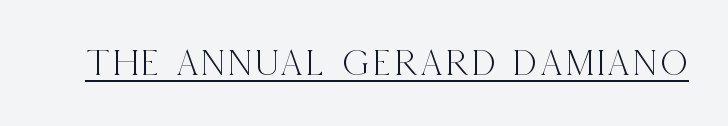
The sample's only ornament is a line tracing under the words. Posture: upright roman. The letters advance in unequal steps, a hallmark of proportional type. A typesetter would label this face a serif.
